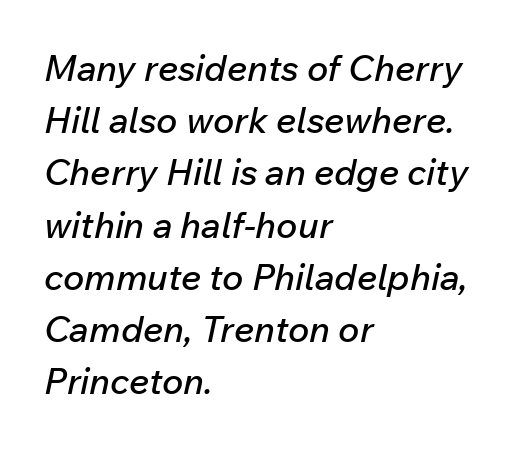
{"italic": "yes", "lean": "right", "slant_degrees": 12, "width": "normal", "stroke_contrast": "low", "x_height": "medium", "monospaced": "no", "underline": "no", "align": "left", "line_spacing": "normal", "line_spacing_ratio": 1.45, "letter_spacing": "normal", "letter_spacing_em": 0.0, "glyph_px": 36}
